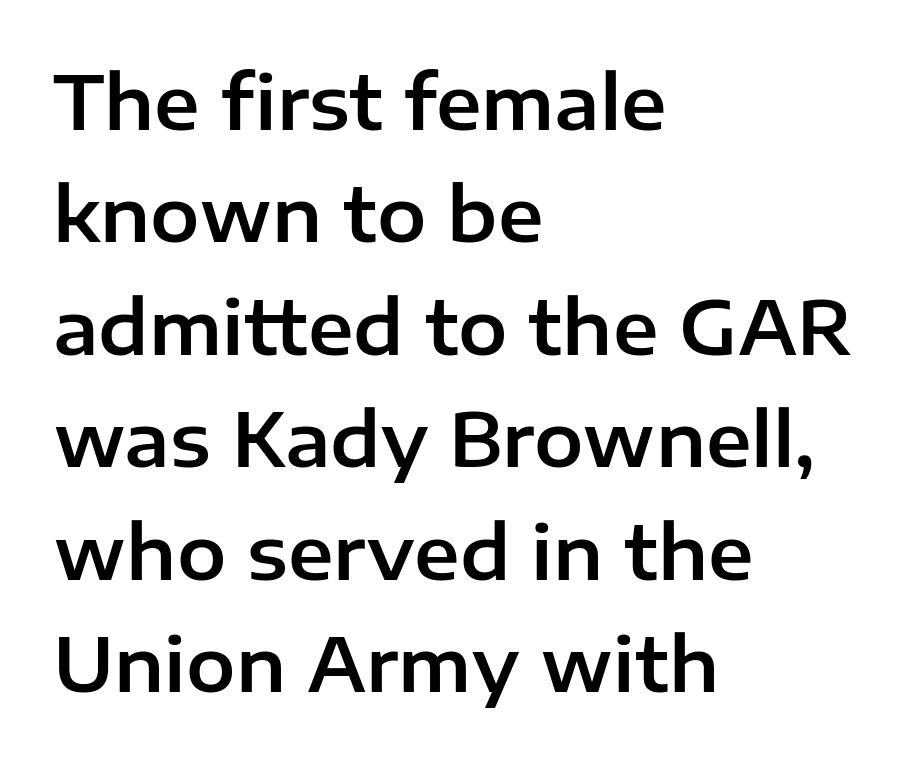
{"serif": "no", "italic": "no", "width": "normal", "stroke_contrast": "low", "x_height": "medium", "monospaced": "no", "underline": "no", "align": "left", "line_spacing": "normal", "line_spacing_ratio": 1.52, "letter_spacing": "normal", "letter_spacing_em": 0.0, "glyph_px": 74}
